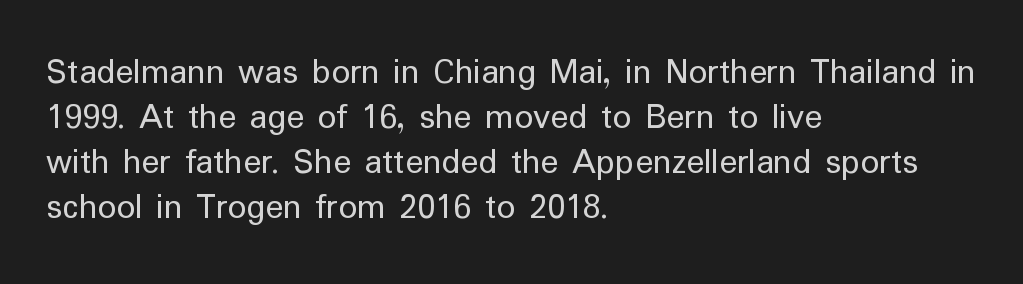
Q: Is the text bold? A: No.
Q: Is the text italic (slanted)? A: No, it is upright.
Q: Is the typeface a serif or a sans-serif typeface? A: Sans-serif.
Q: Is the text underlined? A: No.
Q: How is the paragraph aligned? A: Left-aligned.
Q: Is the spacing between letters normal or unusually wide? A: Normal.
Q: Width (condensed, normal, or wide)? A: Normal.
Q: Stroke contrast? A: Low.
Q: x-height? A: Medium.
Q: Monospaced? A: No.
